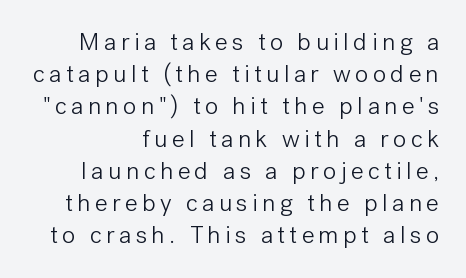
{"italic": "no", "bold": "no", "underline": "no", "align": "right", "line_spacing": "normal", "line_spacing_ratio": 1.29, "glyph_px": 25}
